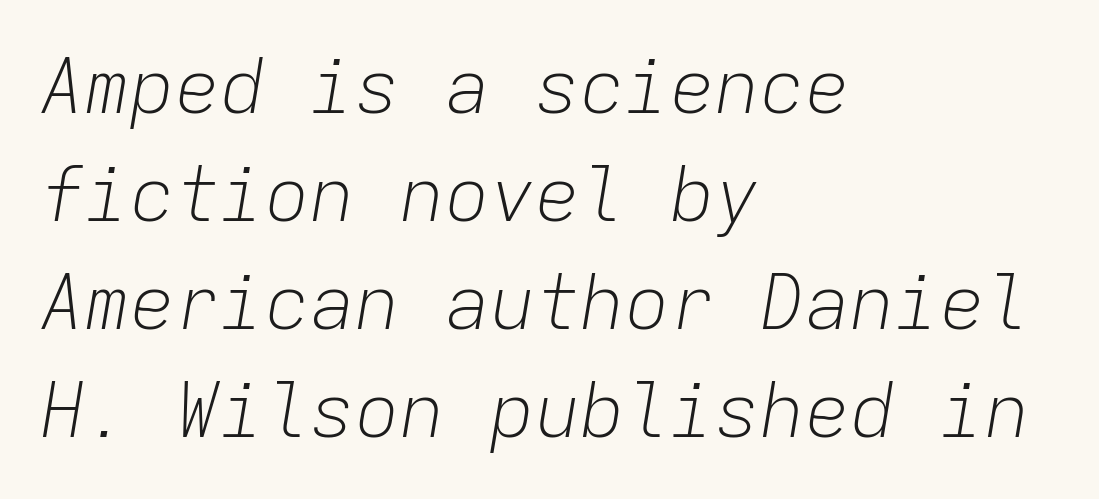
Has an underline been added? It has not. Every character here occupies the same horizontal width, giving the sample a typewriter-like rhythm. The space between consecutive lines is moderate. This rendering uses left alignment, leaving the right contour irregular.
